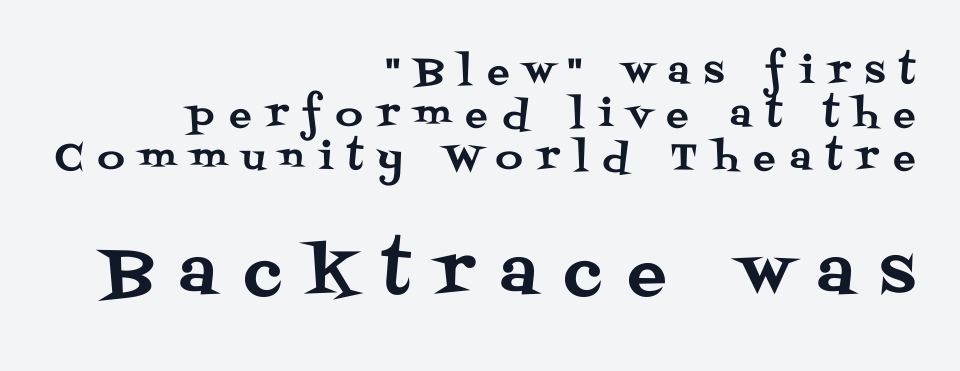
{"serif": "yes", "italic": "no", "width": "normal", "stroke_contrast": "medium", "x_height": "large", "monospaced": "no", "underline": "no", "align": "right", "line_spacing_ratio": 1.16, "letter_spacing": "wide", "letter_spacing_em": 0.4, "larger_block": "second", "size_ratio": 1.76, "glyph_px": 65}
